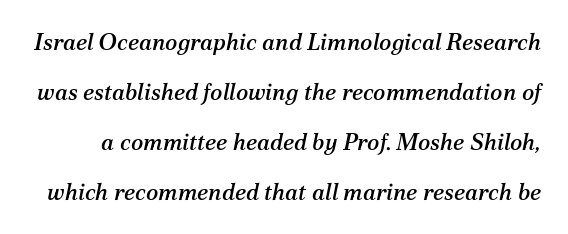
The image shows 23 px text type, italic (leaning right); set loose line spacing (2.17x), normal letter spacing, not underlined.
